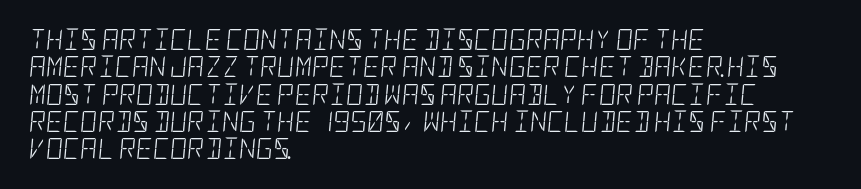
{"italic": "yes", "lean": "right", "slant_degrees": 5, "bold": "no", "underline": "no", "align": "left", "line_spacing": "normal", "line_spacing_ratio": 1.3, "letter_spacing": "normal", "letter_spacing_em": 0.0, "glyph_px": 21}
